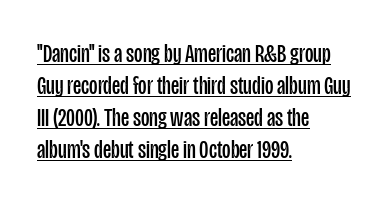
The image shows 26 px text type, upright; set left-aligned, line spacing 1.23x, normal letter spacing, underlined.
